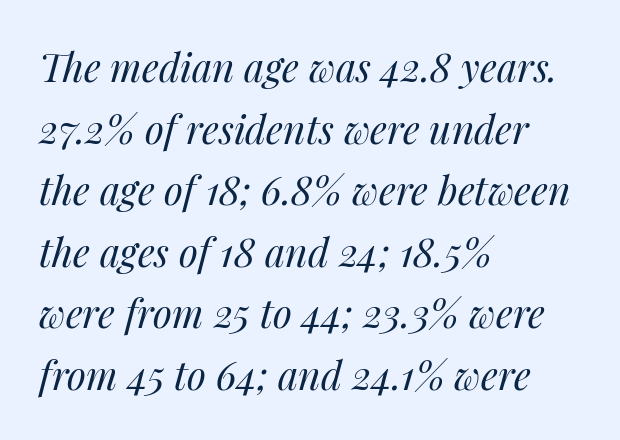
The baseline area is clear. Weight: not bold — regular or lighter. Line spacing here is normal. Short note: letters normally spaced.
